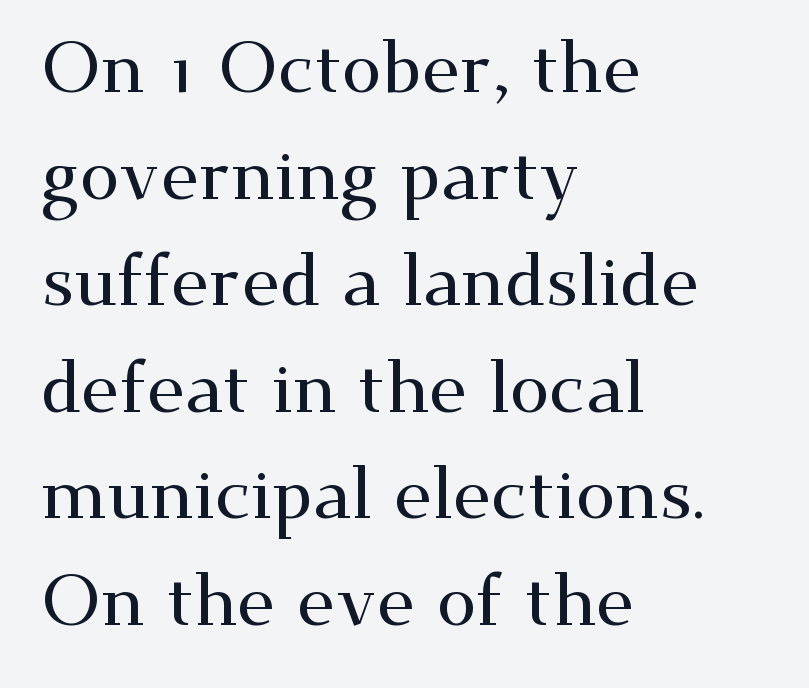
Q: Is the text italic (slanted)? A: No, it is upright.
Q: Is the typeface a serif or a sans-serif typeface? A: Serif.
Q: Is the text underlined? A: No.
Q: How is the paragraph aligned? A: Left-aligned.
Q: Is the spacing between letters normal or unusually wide? A: Normal.
Q: Is the spacing between lines tight, normal or loose? A: Normal.
Q: Width (condensed, normal, or wide)? A: Wide.
Q: Stroke contrast? A: Medium.
Q: x-height? A: Small.
Q: Monospaced? A: No.
